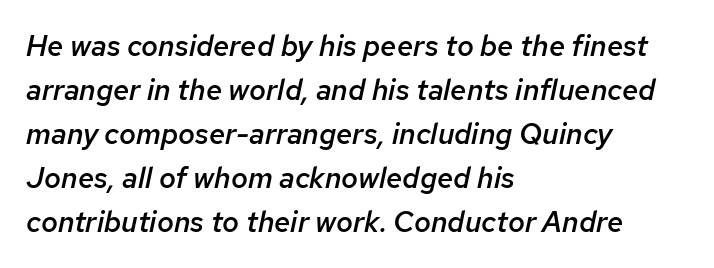
Which margin do the lines hug? The left one — the right edge is uneven. The glyphs are unaccompanied by any horizontal stroke below them. Does the leading feel generous? No, just average. This rendering leaves character spacing at its baseline value. Italic? Definitely — the glyphs are oblique.
